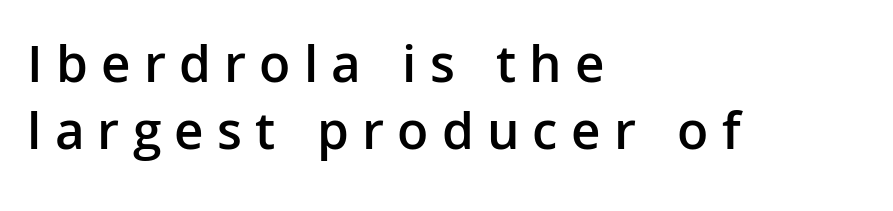
{"serif": "no", "italic": "no", "bold": "semi", "weight": "semibold", "width": "normal", "stroke_contrast": "low", "x_height": "medium", "monospaced": "no", "underline": "no", "align": "left", "line_spacing_ratio": 1.22, "letter_spacing": "wide", "letter_spacing_em": 0.24, "glyph_px": 55}
